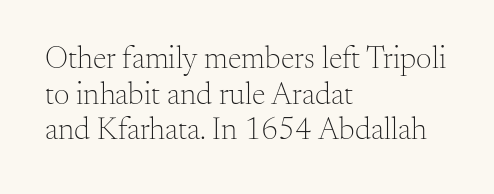
Just letters on the line, the space beneath them empty. No letter is thick-stroked: the sample isn't bold. Here the designer chose a conventional face with non-uniform glyph widths. A typesetter would mark this as roman, not italic. The font family rendered here belongs to the serif group.
